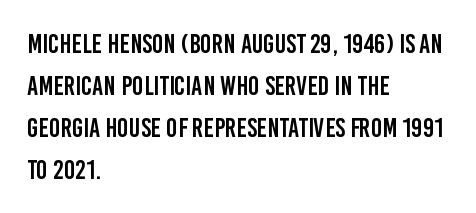
Q: Is the text italic (slanted)? A: No, it is upright.
Q: Is the text underlined? A: No.
Q: How is the paragraph aligned? A: Left-aligned.
Q: Is the spacing between letters normal or unusually wide? A: Normal.
Q: Is the spacing between lines tight, normal or loose? A: Normal.
